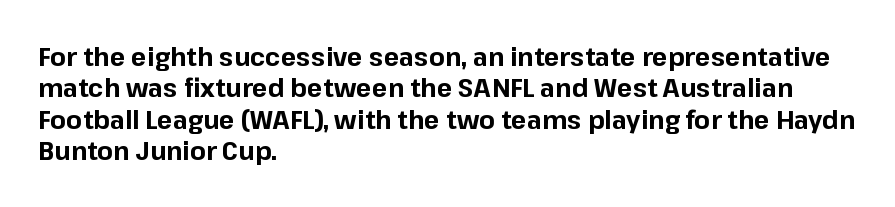
{"italic": "no", "bold": "yes", "underline": "no", "align": "left", "line_spacing_ratio": 1.21, "letter_spacing": "normal", "letter_spacing_em": 0.0, "glyph_px": 26}
